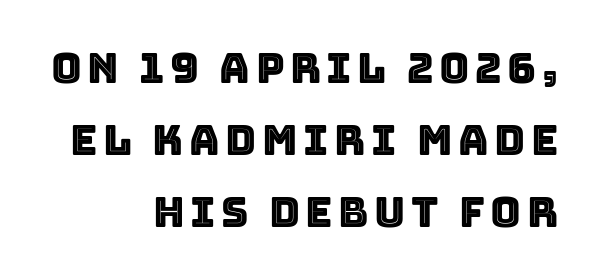
Visually the block forms a straight wall on the right and a jagged coastline on the left. This sample uses an upright cut, with every glyph sitting square on the baseline. Looks like regular typesetting: each glyph gets only the width it needs. Rule under the text: the space is simply empty.
